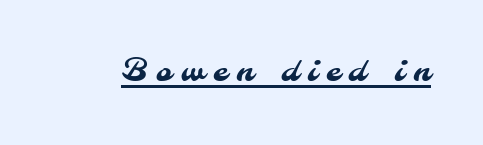
{"serif": "no", "width": "normal", "stroke_contrast": "medium", "x_height": "small", "monospaced": "no", "underline": "yes", "letter_spacing": "wide", "letter_spacing_em": 0.29, "glyph_px": 30}
